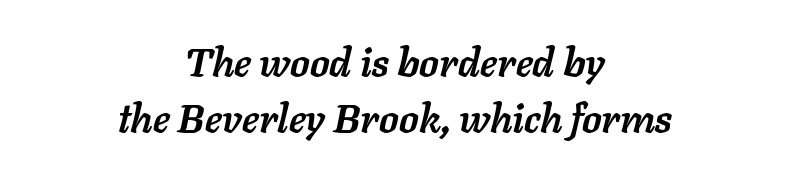
The image shows 40 px semibold type, italic (leaning right); set centered, normal line spacing (1.4x), normal letter spacing, not underlined; low stroke contrast and a medium x-height.
